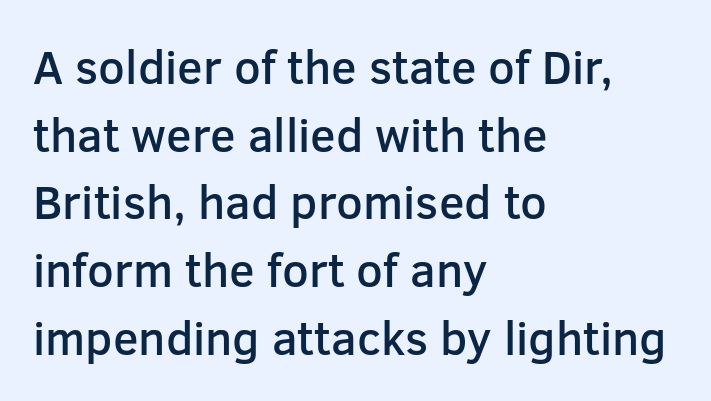
{"serif": "no", "italic": "no", "bold": "semi", "weight": "semibold", "width": "normal", "stroke_contrast": "low", "x_height": "medium", "monospaced": "no", "underline": "no", "align": "left", "line_spacing": "normal", "line_spacing_ratio": 1.44, "letter_spacing": "normal", "letter_spacing_em": 0.0, "glyph_px": 47}
